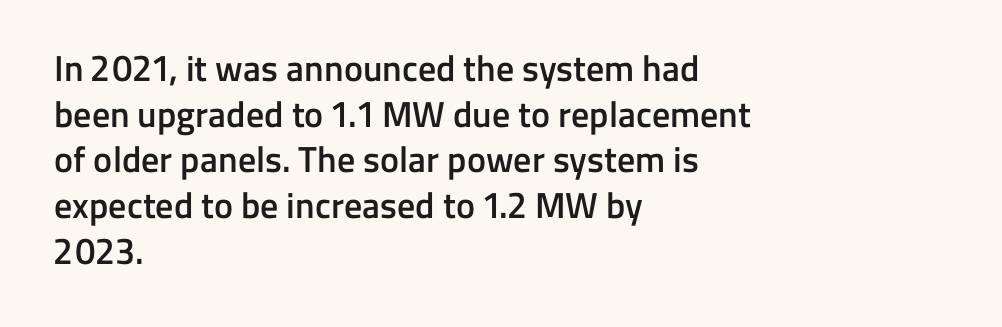
What weight is shown? A semibold, between regular and bold. Descenders are the only things crossing below the line. How are the letters spaced? Ordinarily, with no added tracking. Spacing verdict: proportional, widths tailored to each character. These lines were composed using upright roman letters.
